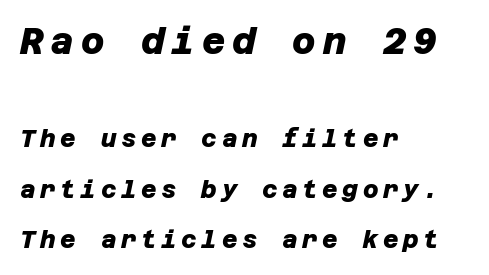
Q: Is the text bold? A: Yes.
Q: Is the typeface a serif or a sans-serif typeface? A: Sans-serif.
Q: Is the text underlined? A: No.
Q: How is the paragraph aligned? A: Left-aligned.
Q: Is the spacing between lines tight, normal or loose? A: Loose.
Q: Which block of text is set in a larger size, the first (top) or the second (bottom)? A: The first (top) one.
Q: Width (condensed, normal, or wide)? A: Normal.
Q: Stroke contrast? A: Low.
Q: x-height? A: Large.
